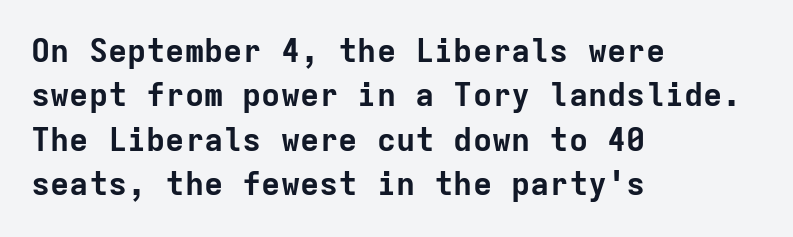
{"serif": "no", "italic": "no", "bold": "yes", "weight": "bold", "width": "normal", "stroke_contrast": "low", "x_height": "medium", "monospaced": "yes", "underline": "no", "align": "left", "line_spacing": "normal", "line_spacing_ratio": 1.39, "letter_spacing": "normal", "letter_spacing_em": 0.0, "glyph_px": 32}
